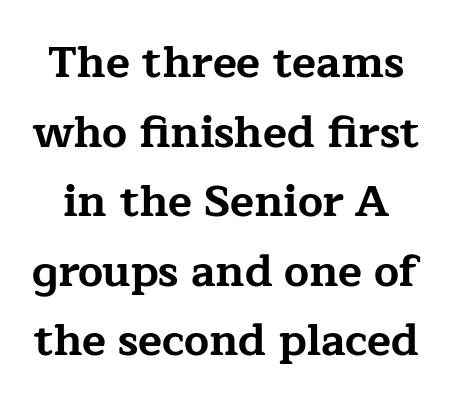
The lettering stays uniformly vertical, giving the passage a roman look. Decoration check: the copy has no underline. Look at the stroke-to-counter ratio: heavy, a bold. Letterform terminals end in serifs throughout the passage.
